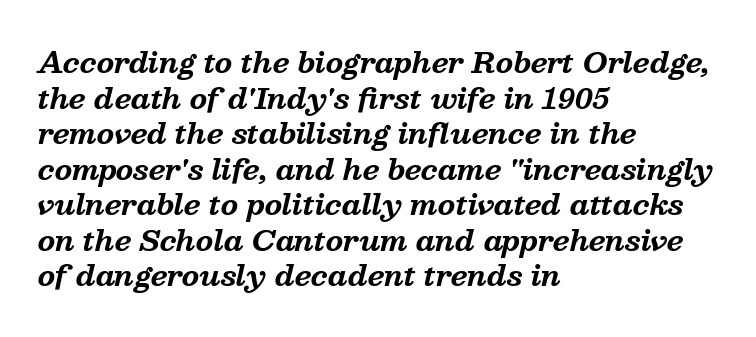
{"serif": "yes", "italic": "yes", "lean": "right", "slant_degrees": 13, "bold": "yes", "weight": "bold", "width": "normal", "stroke_contrast": "medium", "x_height": "medium", "monospaced": "no", "underline": "no", "align": "left", "line_spacing": "normal", "line_spacing_ratio": 1.27, "letter_spacing": "normal", "letter_spacing_em": 0.0, "glyph_px": 28}
